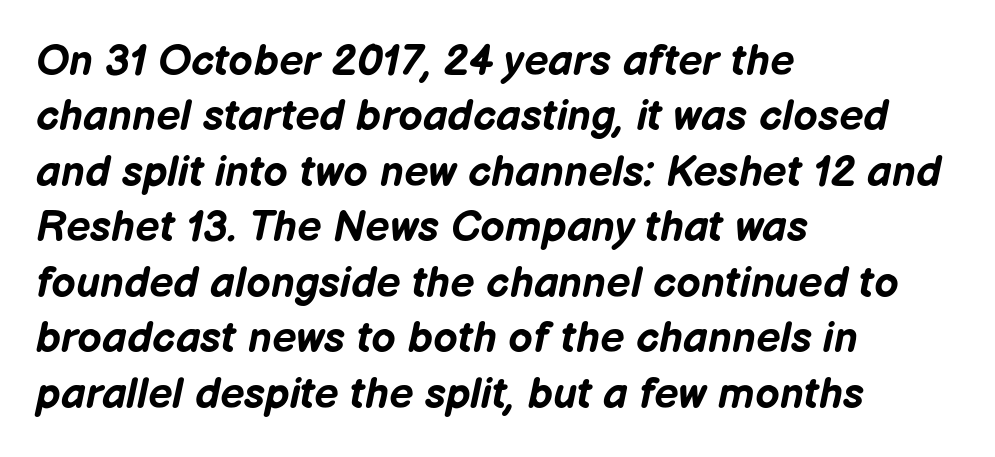
The image shows 43 px bold type, italic (leaning right); set left-aligned, normal line spacing (1.29x), normal letter spacing, not underlined; low stroke contrast and a medium x-height.
